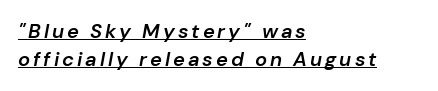
{"italic": "yes", "lean": "right", "slant_degrees": 10, "bold": "semi", "underline": "yes", "align": "left", "line_spacing": "normal", "line_spacing_ratio": 1.39, "glyph_px": 20}
